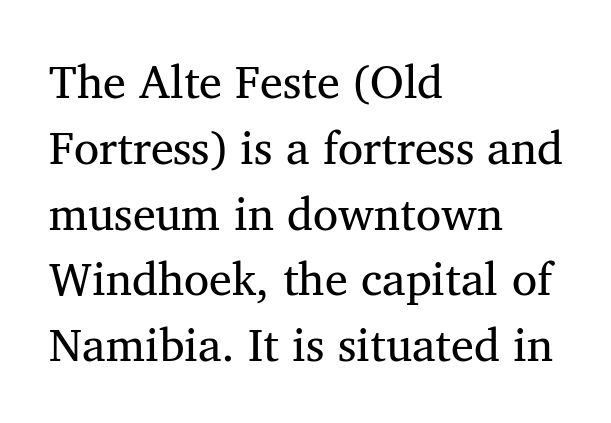
The image shows 46 px regular-weight serif type; set left-aligned, normal line spacing (1.43x), normal letter spacing, not underlined; medium stroke contrast and a medium x-height.
